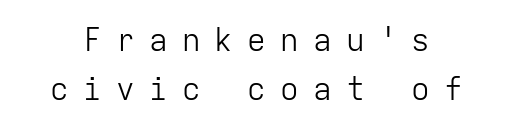
This is roman type, the default non-slanted kind. Leading matches the norm, producing a regular column. Weight: in the light-to-regular range. Regarding serifs, this sample does without them.
